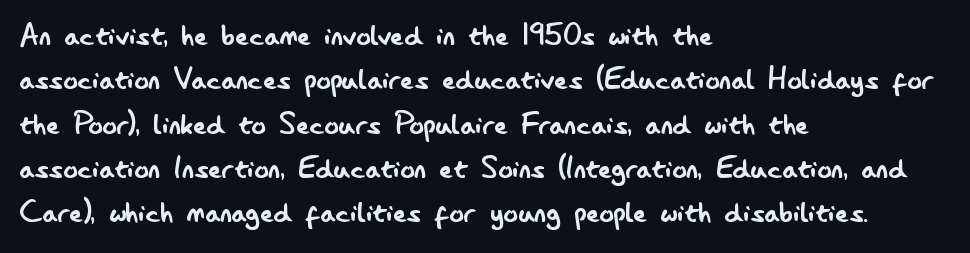
The image shows 36 px regular-weight, condensed sans-serif type, upright; set left-aligned, line spacing 1.23x, normal letter spacing, not underlined; low stroke contrast and a small x-height.
